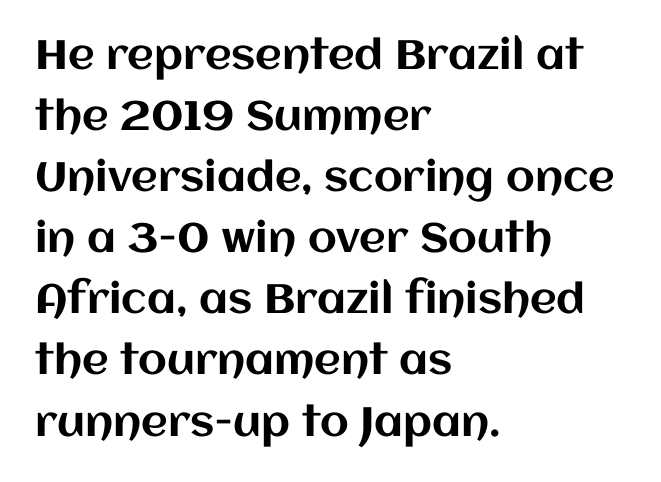
Q: Is the text italic (slanted)? A: No, it is upright.
Q: Is the text underlined? A: No.
Q: How is the paragraph aligned? A: Left-aligned.
Q: Is the spacing between letters normal or unusually wide? A: Normal.
Q: Is the spacing between lines tight, normal or loose? A: Normal.
Q: Width (condensed, normal, or wide)? A: Normal.
Q: Stroke contrast? A: Medium.
Q: x-height? A: Large.
Q: Monospaced? A: No.
